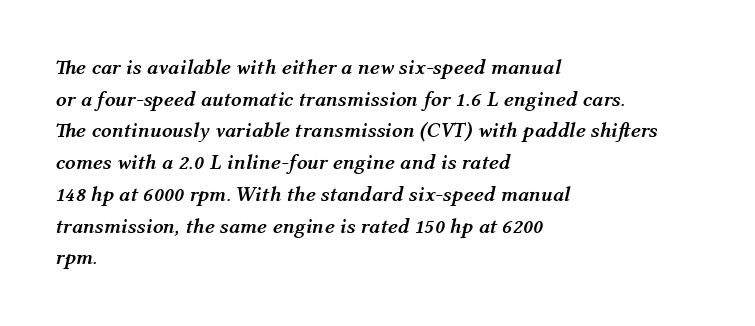
Q: Is the text bold? A: Yes.
Q: Is the text italic (slanted)? A: Yes, it leans right by about 12 degrees.
Q: Is the text underlined? A: No.
Q: How is the paragraph aligned? A: Left-aligned.
Q: Is the spacing between letters normal or unusually wide? A: Normal.
Q: Is the spacing between lines tight, normal or loose? A: Normal.
